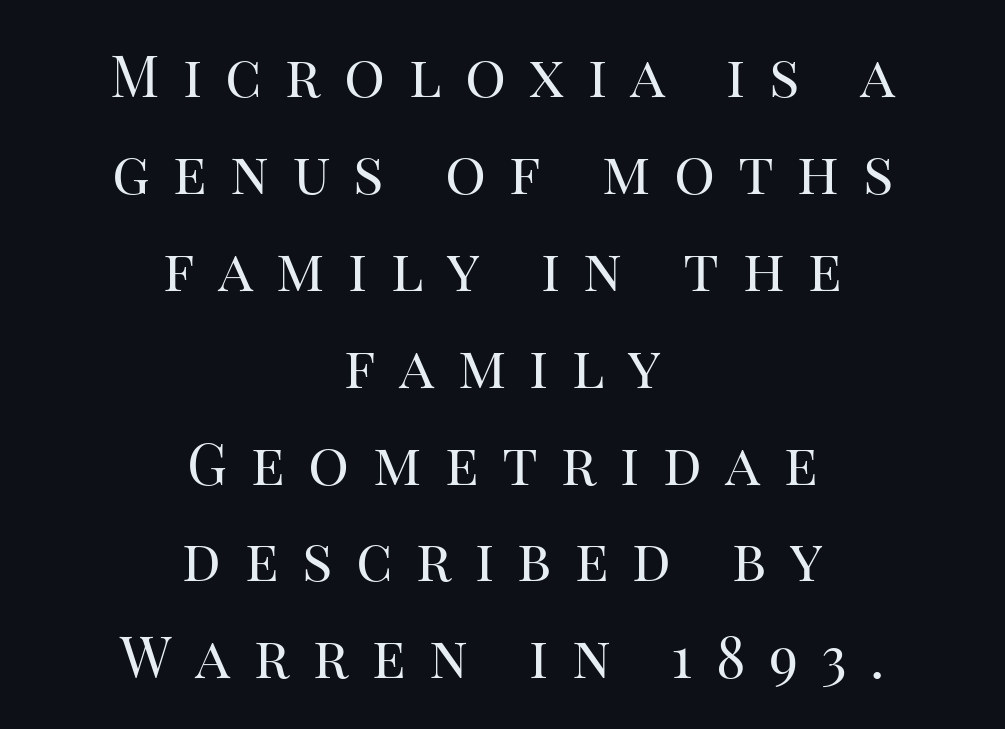
The image shows 57 px regular-weight serif type, upright; set centered, normal line spacing (1.7x), unusually wide letter spacing (+0.41 em), not underlined; high stroke contrast and a large x-height.
